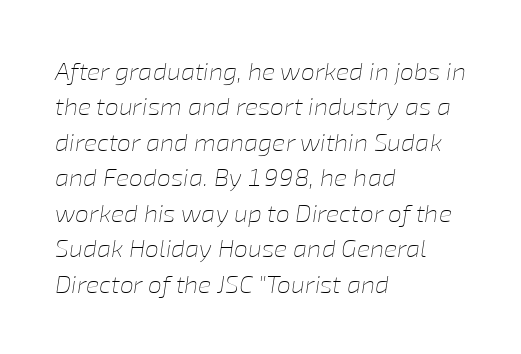
The image shows 25 px text type, italic (leaning right); set left-aligned, normal line spacing (1.42x), normal letter spacing, not underlined.
